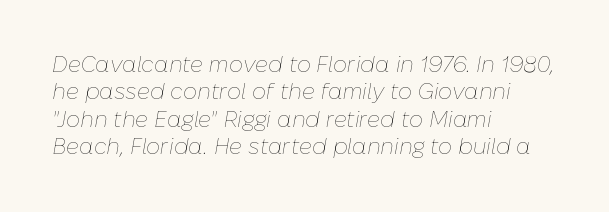
Q: Is the text bold? A: No.
Q: Is the text italic (slanted)? A: Yes, it leans right by about 10 degrees.
Q: Is the text underlined? A: No.
Q: How is the paragraph aligned? A: Left-aligned.
Q: Is the spacing between letters normal or unusually wide? A: Normal.
Q: Is the spacing between lines tight, normal or loose? A: Normal.
